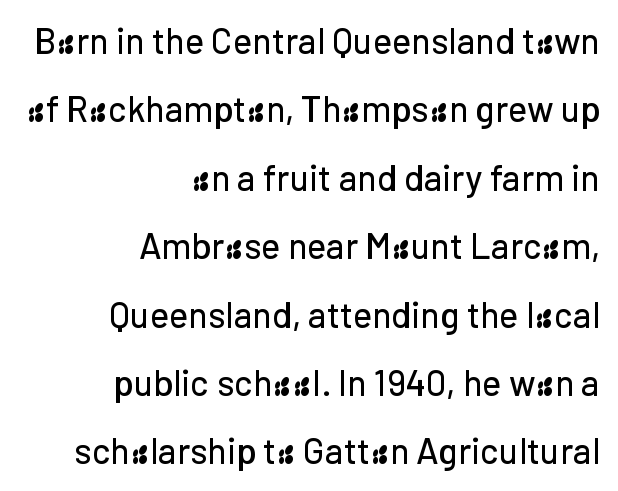
Q: Is the text italic (slanted)? A: No, it is upright.
Q: Is the typeface a serif or a sans-serif typeface? A: Sans-serif.
Q: Is the text underlined? A: No.
Q: How is the paragraph aligned? A: Right-aligned.
Q: Is the spacing between letters normal or unusually wide? A: Normal.
Q: Is the spacing between lines tight, normal or loose? A: Loose.
Q: Width (condensed, normal, or wide)? A: Normal.
Q: Stroke contrast? A: Low.
Q: x-height? A: Medium.
Q: Monospaced? A: No.
